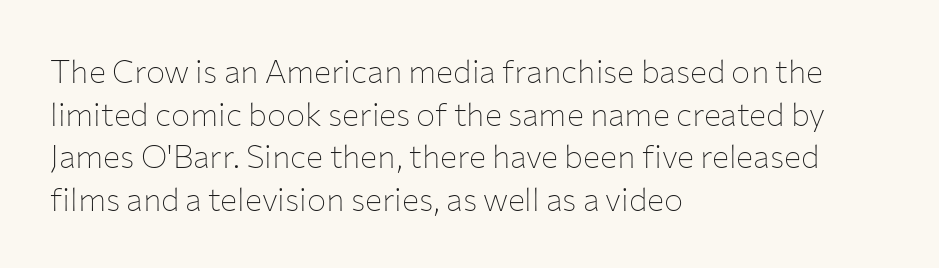
{"serif": "no", "italic": "no", "bold": "no", "weight": "thin", "width": "normal", "stroke_contrast": "low", "x_height": "medium", "monospaced": "no", "underline": "no", "align": "left", "line_spacing": "normal", "line_spacing_ratio": 1.33, "letter_spacing": "normal", "letter_spacing_em": 0.0, "glyph_px": 32}
